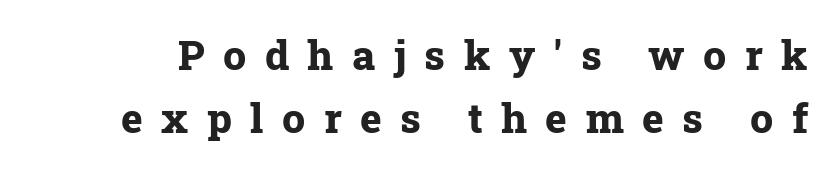
{"serif": "yes", "italic": "no", "bold": "yes", "weight": "bold", "width": "normal", "stroke_contrast": "low", "x_height": "medium", "monospaced": "no", "underline": "no", "line_spacing": "normal", "line_spacing_ratio": 1.54, "letter_spacing": "wide", "letter_spacing_em": 0.45, "glyph_px": 41}
